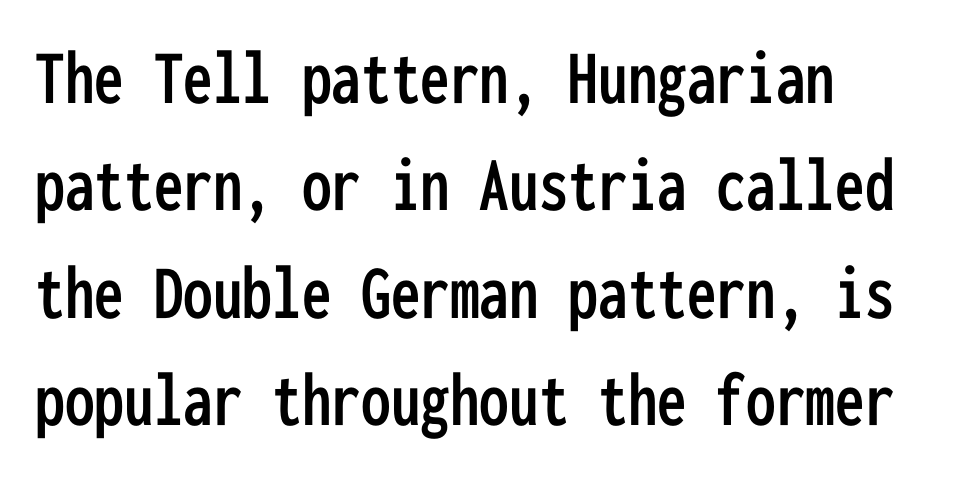
The image shows 79 px condensed sans-serif type, upright, monospaced; set left-aligned, normal line spacing (1.36x), normal letter spacing, not underlined; low stroke contrast and a medium x-height.
